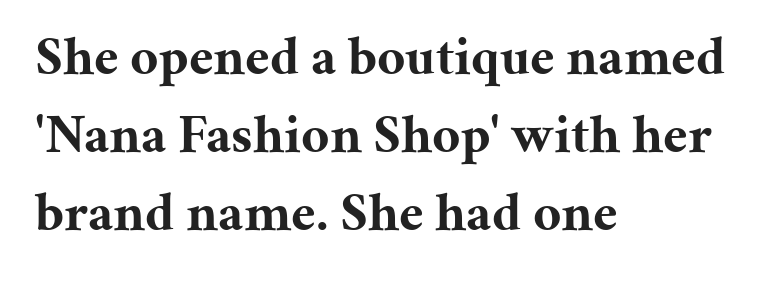
{"serif": "yes", "italic": "no", "bold": "yes", "weight": "bold", "width": "normal", "stroke_contrast": "medium", "x_height": "medium", "monospaced": "no", "underline": "no", "align": "left", "line_spacing": "normal", "line_spacing_ratio": 1.42, "letter_spacing": "normal", "letter_spacing_em": 0.0, "glyph_px": 55}
